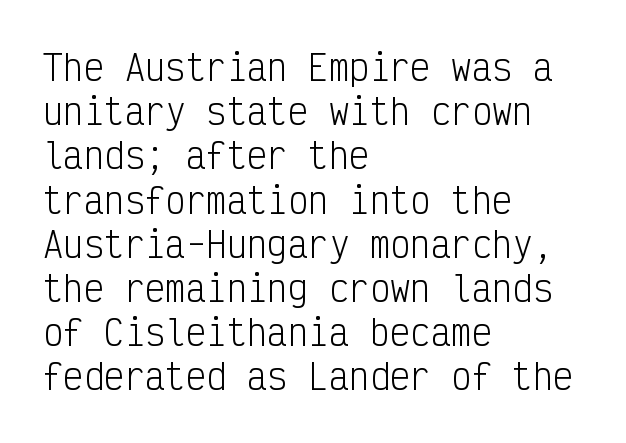
The image shows 34 px light, condensed sans-serif type, upright, monospaced; set left-aligned, normal line spacing (1.3x), normal letter spacing, not underlined; low stroke contrast and a medium x-height.
